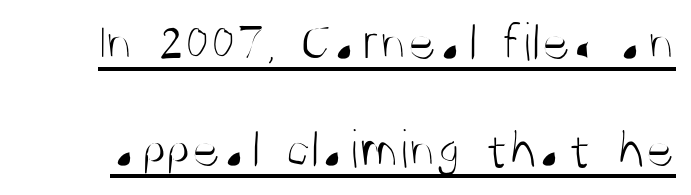
This sample uses a sans-serif face. Vertical stems look standard width or narrower in stroke. The type sits square on the baseline with zero lean. The letters advance in unequal steps, a hallmark of proportional type. This sample uses plain, unmodified letter spacing.
